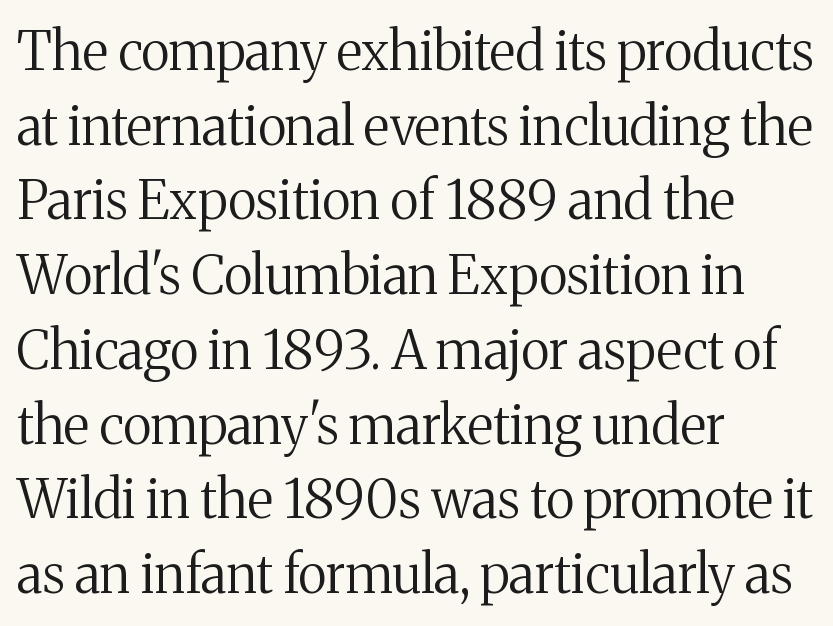
Q: Is the text bold? A: No.
Q: Is the text italic (slanted)? A: No, it is upright.
Q: Is the typeface a serif or a sans-serif typeface? A: Serif.
Q: Is the text underlined? A: No.
Q: How is the paragraph aligned? A: Left-aligned.
Q: Is the spacing between letters normal or unusually wide? A: Normal.
Q: Is the spacing between lines tight, normal or loose? A: Normal.
Q: Width (condensed, normal, or wide)? A: Normal.
Q: Stroke contrast? A: Medium.
Q: x-height? A: Medium.
Q: Monospaced? A: No.
